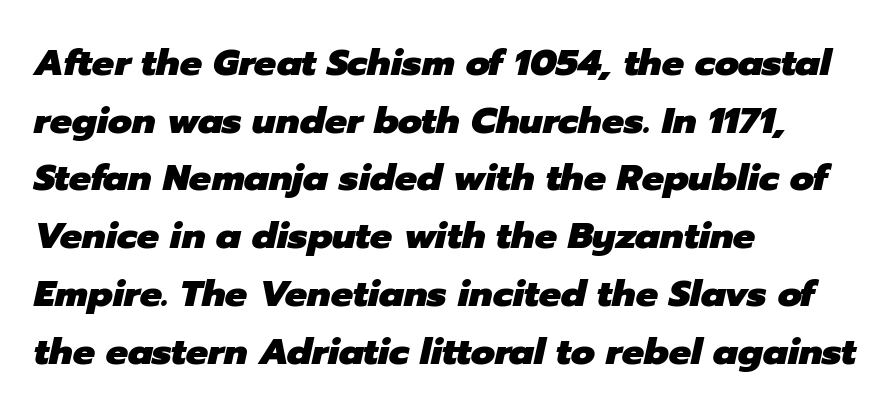
Q: Is the text bold? A: Yes.
Q: Is the text italic (slanted)? A: Yes, it leans right by about 12 degrees.
Q: Is the text underlined? A: No.
Q: How is the paragraph aligned? A: Left-aligned.
Q: Is the spacing between letters normal or unusually wide? A: Normal.
Q: Is the spacing between lines tight, normal or loose? A: Normal.
Q: Width (condensed, normal, or wide)? A: Normal.
Q: Stroke contrast? A: Low.
Q: x-height? A: Medium.
Q: Monospaced? A: No.
